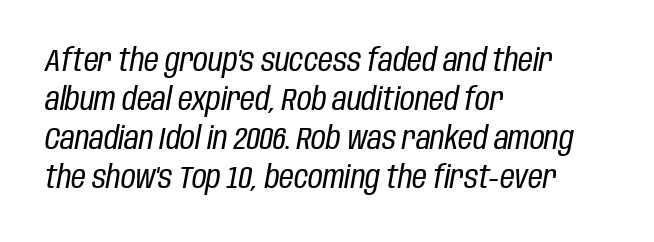
A typesetter would call this proportional, since set widths differ per character. The face used here has a pronounced slope to its letters. Compared with typical body copy, the letter spacing here is the same. The space beneath each line is pristine and unruled.
